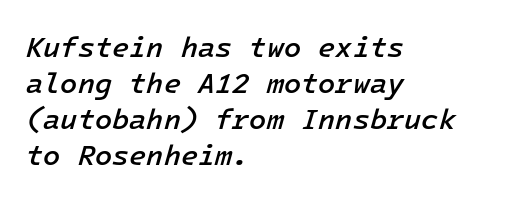
{"italic": "yes", "lean": "right", "slant_degrees": 16, "bold": "semi", "weight": "semibold", "width": "normal", "stroke_contrast": "low", "x_height": "medium", "underline": "no", "align": "left", "line_spacing": "normal", "line_spacing_ratio": 1.29, "letter_spacing": "normal", "letter_spacing_em": 0.0, "glyph_px": 28}
